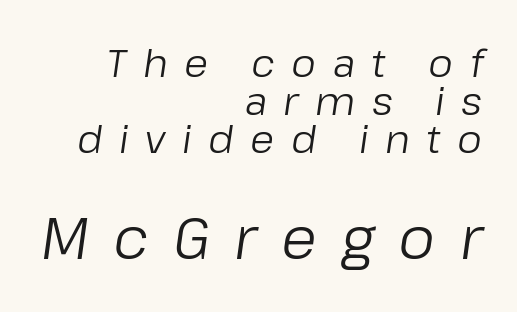
Q: Is the text bold? A: No.
Q: Is the text italic (slanted)? A: Yes, it leans right by about 8 degrees.
Q: Is the text underlined? A: No.
Q: How is the paragraph aligned? A: Right-aligned.
Q: Is the spacing between letters normal or unusually wide? A: Unusually wide.
Q: Is the spacing between lines tight, normal or loose? A: Tight.
Q: Which block of text is set in a larger size, the first (top) or the second (bottom)? A: The second (bottom) one.
Q: Width (condensed, normal, or wide)? A: Normal.
Q: Stroke contrast? A: Low.
Q: x-height? A: Medium.
Q: Monospaced? A: No.
